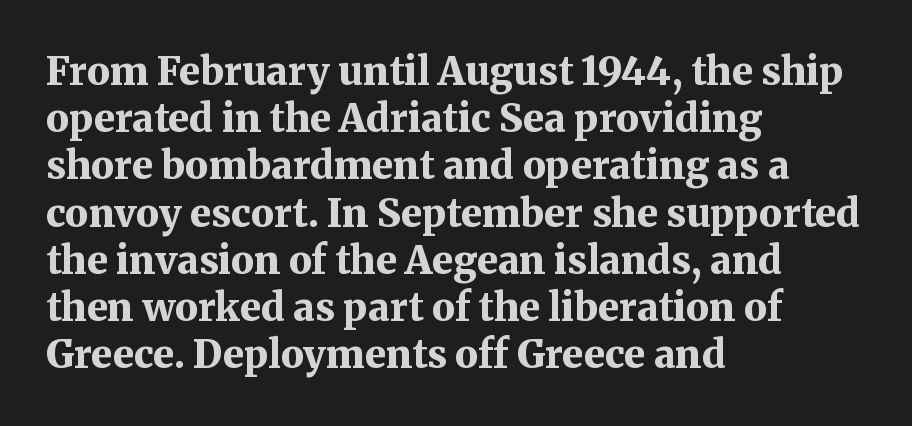
{"serif": "yes", "italic": "no", "bold": "yes", "weight": "bold", "width": "normal", "stroke_contrast": "medium", "x_height": "medium", "monospaced": "no", "underline": "no", "align": "left", "line_spacing_ratio": 1.21, "letter_spacing": "normal", "letter_spacing_em": 0.0, "glyph_px": 39}
